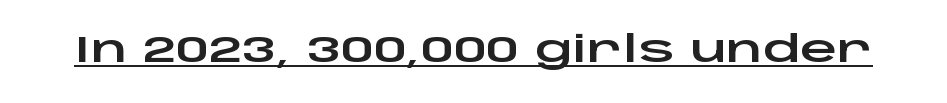
The image shows 37 px wide sans-serif type, upright; set normal letter spacing, underlined; low stroke contrast and a large x-height.
